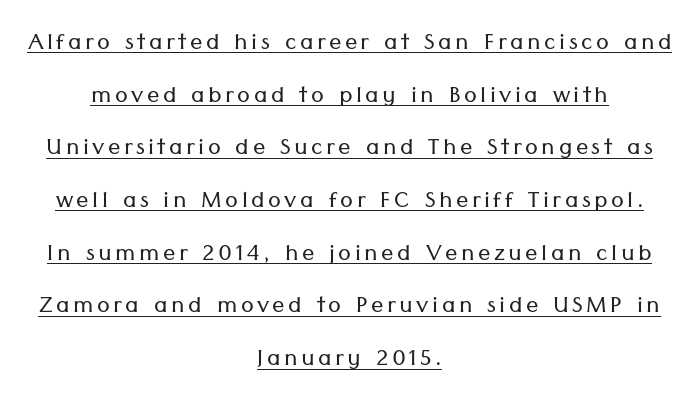
{"serif": "no", "italic": "no", "bold": "no", "weight": "light", "width": "normal", "stroke_contrast": "low", "x_height": "medium", "monospaced": "no", "underline": "yes", "align": "center", "line_spacing": "normal", "line_spacing_ratio": 1.7, "glyph_px": 31}
